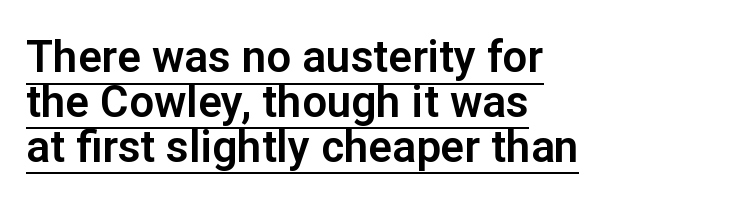
The image shows 44 px sans-serif type, upright; set left-aligned, tight line spacing (1.02x), normal letter spacing, underlined; low stroke contrast and a medium x-height.
